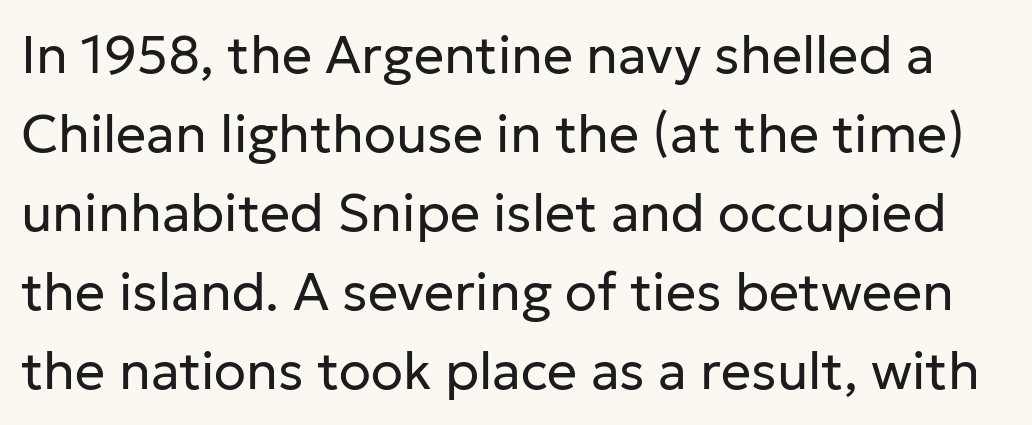
Q: Is the text bold? A: No.
Q: Is the text italic (slanted)? A: No, it is upright.
Q: Is the typeface a serif or a sans-serif typeface? A: Sans-serif.
Q: Is the text underlined? A: No.
Q: Is the spacing between letters normal or unusually wide? A: Normal.
Q: Is the spacing between lines tight, normal or loose? A: Normal.
Q: Width (condensed, normal, or wide)? A: Normal.
Q: Stroke contrast? A: Low.
Q: x-height? A: Medium.
Q: Monospaced? A: No.
